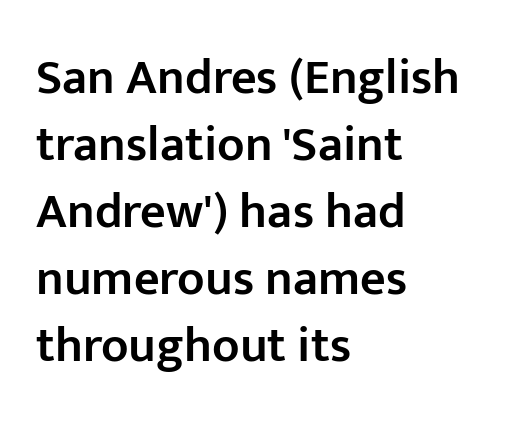
{"serif": "no", "italic": "no", "bold": "semi", "weight": "semibold", "width": "normal", "stroke_contrast": "low", "x_height": "medium", "monospaced": "no", "underline": "no", "align": "left", "line_spacing": "normal", "line_spacing_ratio": 1.34, "letter_spacing": "normal", "letter_spacing_em": 0.0, "glyph_px": 50}
